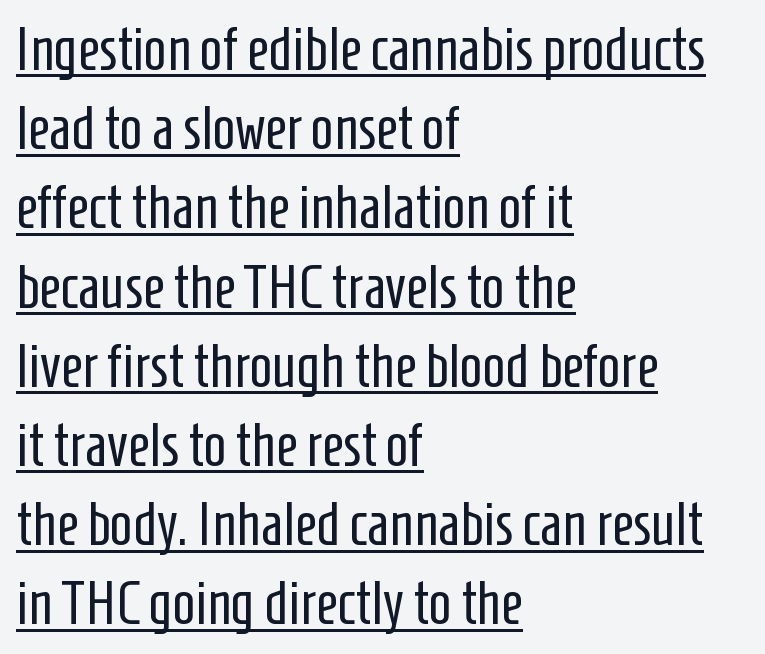
Has an underline been added? It has. Which margin do the lines hug? The left one — the right edge is uneven. Regular leading. Ordinary non-slanted type is in use. Unlike a traditional serif, this face leaves its strokes unadorned. The face used here is proportionally spaced, like ordinary book or web type.
